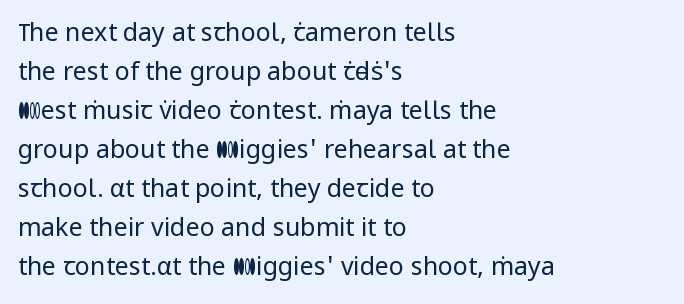
Q: Is the text bold? A: No.
Q: Is the text italic (slanted)? A: No, it is upright.
Q: Is the text underlined? A: No.
Q: How is the paragraph aligned? A: Left-aligned.
Q: Is the spacing between letters normal or unusually wide? A: Normal.
Q: Is the spacing between lines tight, normal or loose? A: Normal.
